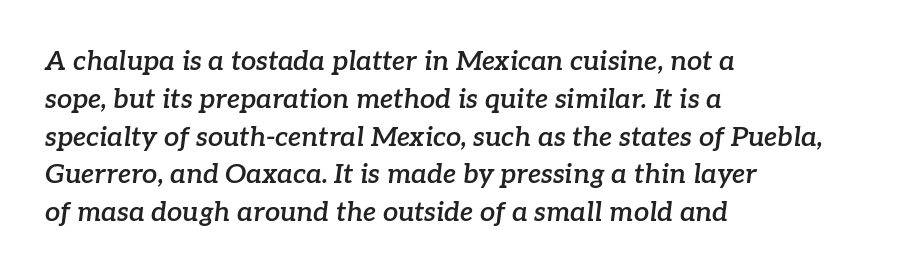
The image shows 27 px text type, italic (leaning right); set left-aligned, normal line spacing (1.4x), normal letter spacing, not underlined.
